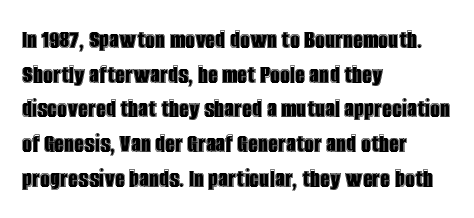
These lines stack with their left ends in a neat column. These lines are rendered in a variable-pitch font. This is roman type, the default non-slanted kind. Words appear dense and cohesive because spacing is normal. Check the space under the baseline: it is left empty.
